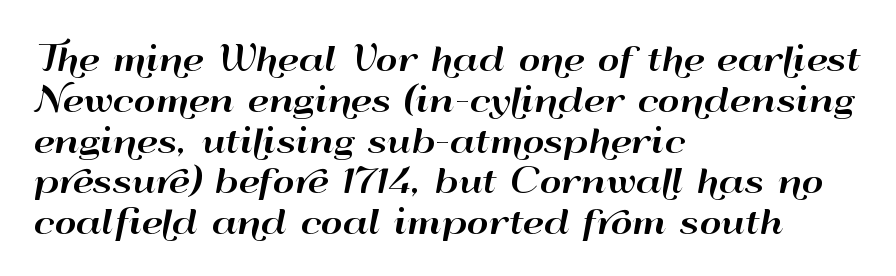
Q: Is the text italic (slanted)? A: Yes.
Q: Is the typeface a serif or a sans-serif typeface? A: Sans-serif.
Q: Is the text underlined? A: No.
Q: How is the paragraph aligned? A: Left-aligned.
Q: Is the spacing between letters normal or unusually wide? A: Normal.
Q: Width (condensed, normal, or wide)? A: Wide.
Q: Stroke contrast? A: High.
Q: x-height? A: Small.
Q: Monospaced? A: No.
